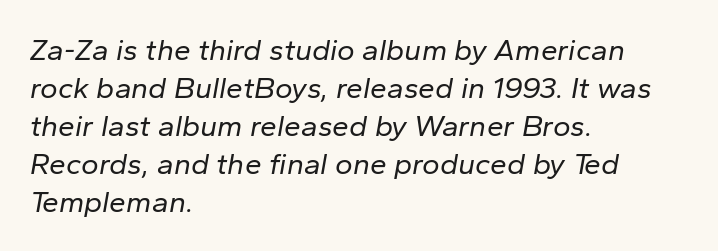
{"italic": "yes", "lean": "right", "slant_degrees": 10, "bold": "no", "weight": "regular", "width": "normal", "stroke_contrast": "low", "x_height": "medium", "monospaced": "no", "underline": "no", "align": "left", "line_spacing": "normal", "line_spacing_ratio": 1.27, "letter_spacing": "normal", "letter_spacing_em": 0.0, "glyph_px": 30}
